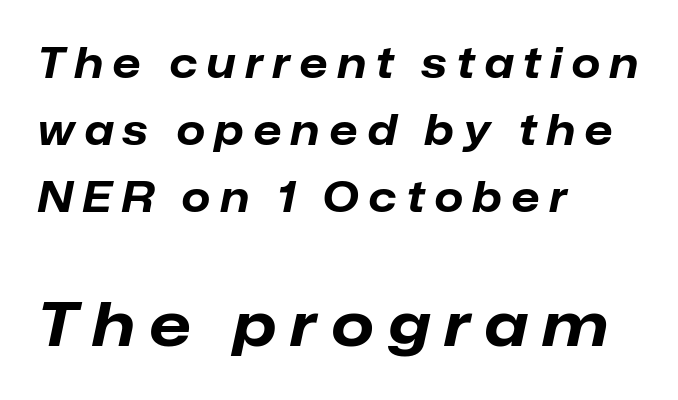
A student would notice the bottom passage is typeset larger than what precedes it. The rendering anchors every line to the left-hand side. Check the space under the baseline: it is left empty. Quick note: italic.
